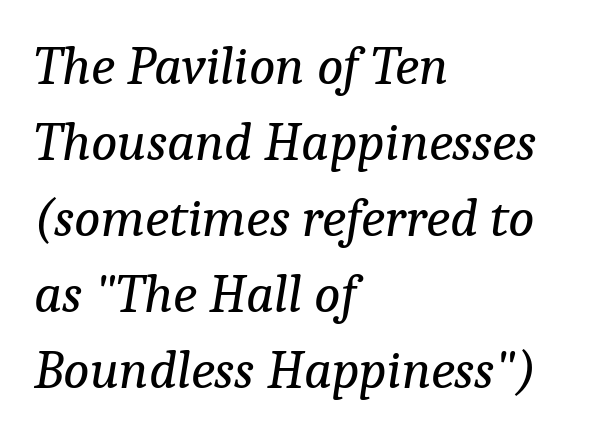
The image shows 55 px regular-weight serif type, italic (leaning right); set left-aligned, normal line spacing (1.38x), normal letter spacing, not underlined; low stroke contrast and a medium x-height.
